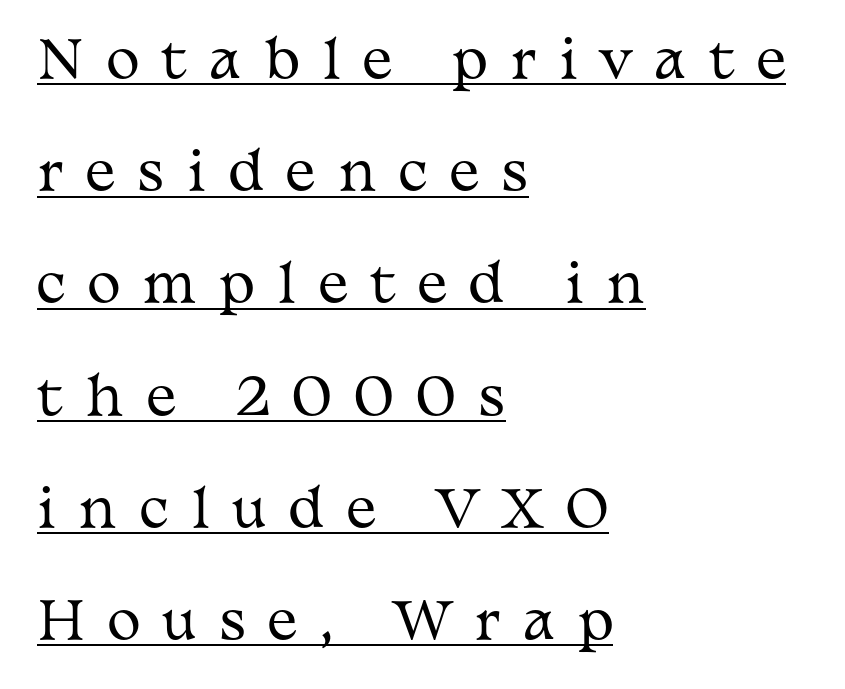
The image shows 51 px regular-weight, wide serif type, upright; set left-aligned, loose line spacing (2.2x), unusually wide letter spacing (+0.44 em), underlined; medium stroke contrast and a medium x-height.
